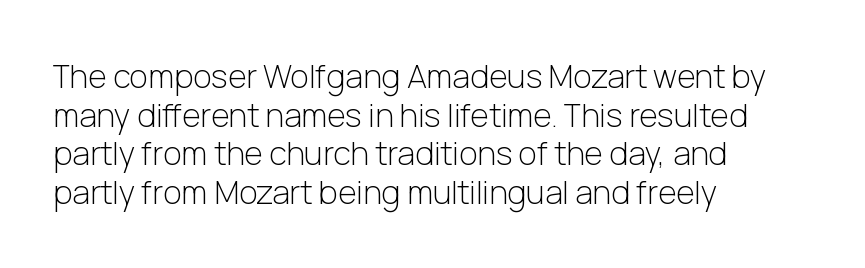
Each letter keeps its own natural width here, so spacing adapts to shape. Nobody touched the tracking dial on this one. Quick note: underline off. The lines in this sample share a left origin and differ only in where they stop. Posture: vertical. Note: no serifs on the glyphs.
